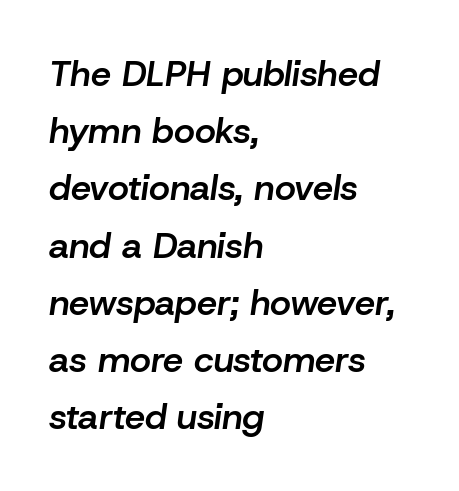
The paragraph has a hard left edge and a soft right edge. Observe the ordinary spacing: letters are neighbours, not strangers. Does the leading feel generous? No, just average. Would a proofreader flag this as italicized? Yes. Every letter is mildly thick-stroked: semibold rather than bold.
